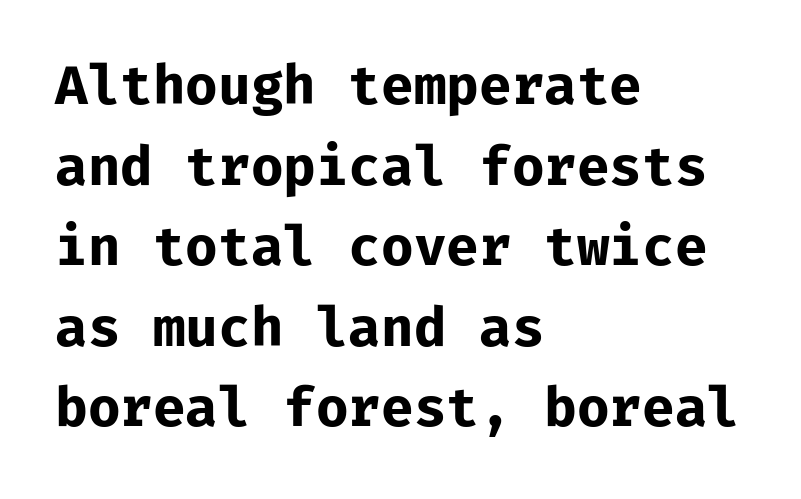
The string is rendered with underlining switched off. Baseline-to-baseline distance is the conventional proportion of letter height. Examine the stroke ends and you'll find no serifs. Characters remain perfectly vertical along every line. Here the glyphs are tracked normally, forming tight word shapes.
